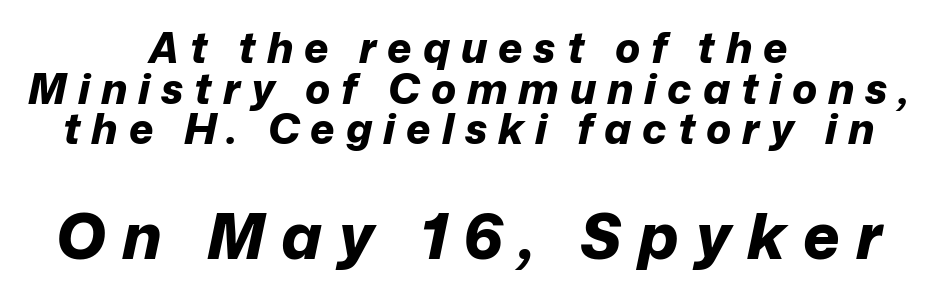
Scale increases going downward across the two blocks. Layout note: lines centered. These lines huddle together more closely than default settings would place them. Stroke thickness is high; the sample reads as a true bold. Varying glyph widths throughout — classic text-font behaviour. These lines have a slow, spaced-out rhythm from letter to letter.
